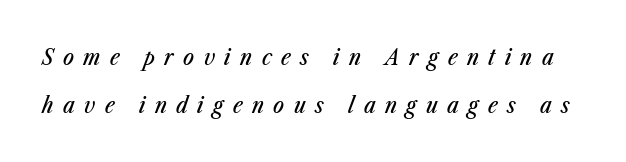
Q: Is the text italic (slanted)? A: Yes, it leans right by about 23 degrees.
Q: Is the text underlined? A: No.
Q: Is the spacing between letters normal or unusually wide? A: Unusually wide.
Q: Is the spacing between lines tight, normal or loose? A: Loose.
